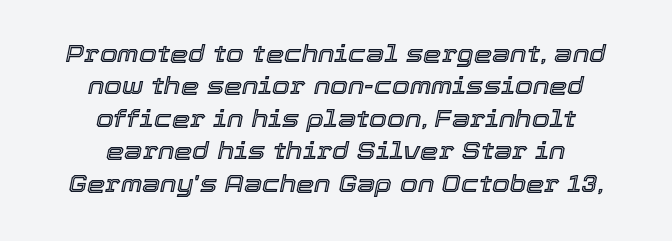
This rendering uses center alignment, leaving both contours irregular but symmetric. The lettering tilts uniformly, giving the passage an italic look. These lines keep a tight, regular rhythm from letter to letter. Lines of text with bare space underneath. Compared with typical paragraphs, the rows here are spaced about the same.
